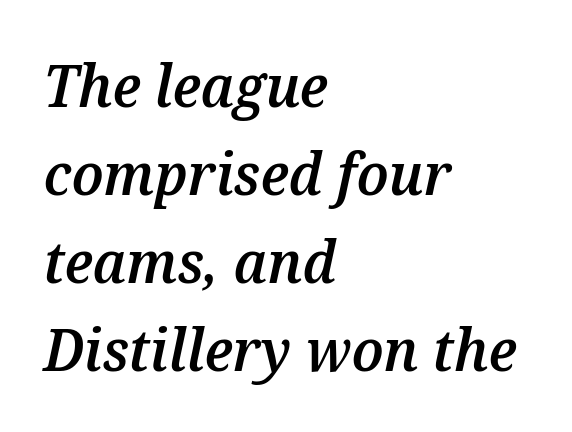
Underlining? Definitely not there. The paragraph has a hard left edge and a soft right edge. This sample has the flowing, uneven cadence of proportional lettering. Designer's note — italics engaged. Characters follow at the spacing the type designer built in. On the weight axis this lands at semibold, roughly 600.
